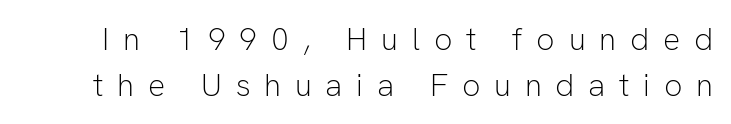
Letter spacing: wide. Weight: in the light-to-regular range. Each new line begins a customary step beneath the previous one. The text was rendered using a sans face with plain stroke endings. The passage shown is typed in a proportional face where columns would drift. Unmarked baselines from the first word to the last.
